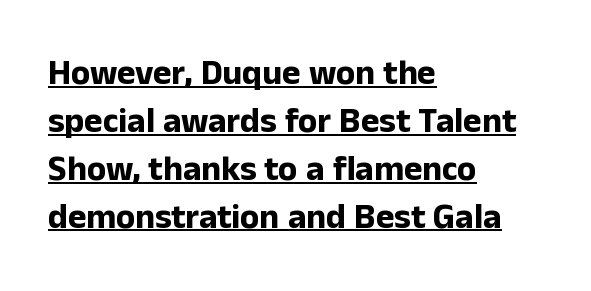
The image shows 35 px bold sans-serif type, upright; set left-aligned, normal line spacing (1.37x), normal letter spacing, underlined; low stroke contrast and a medium x-height.
